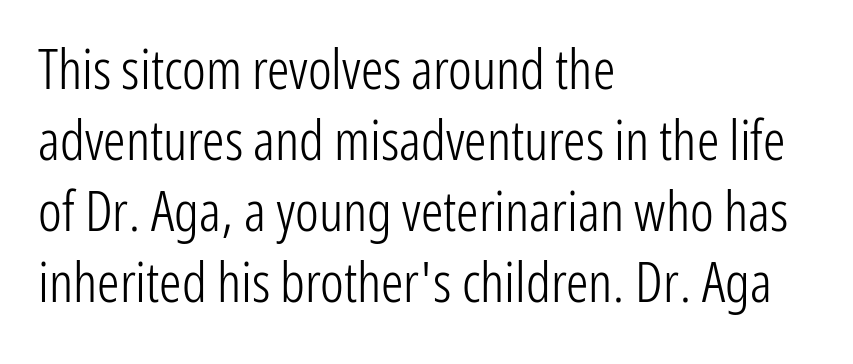
{"serif": "no", "italic": "no", "bold": "no", "weight": "light", "width": "condensed", "stroke_contrast": "low", "x_height": "medium", "monospaced": "no", "underline": "no", "align": "left", "line_spacing": "normal", "line_spacing_ratio": 1.27, "letter_spacing": "normal", "letter_spacing_em": 0.0, "glyph_px": 56}
